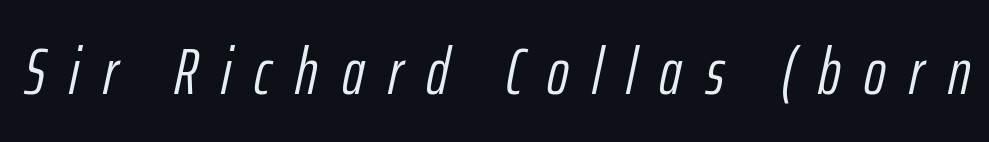
Q: Is the text bold? A: No.
Q: Is the text italic (slanted)? A: Yes, it leans right by about 12 degrees.
Q: Is the text underlined? A: No.
Q: Is the spacing between letters normal or unusually wide? A: Unusually wide.
Q: Width (condensed, normal, or wide)? A: Condensed.
Q: Stroke contrast? A: Low.
Q: x-height? A: Medium.
Q: Monospaced? A: No.
